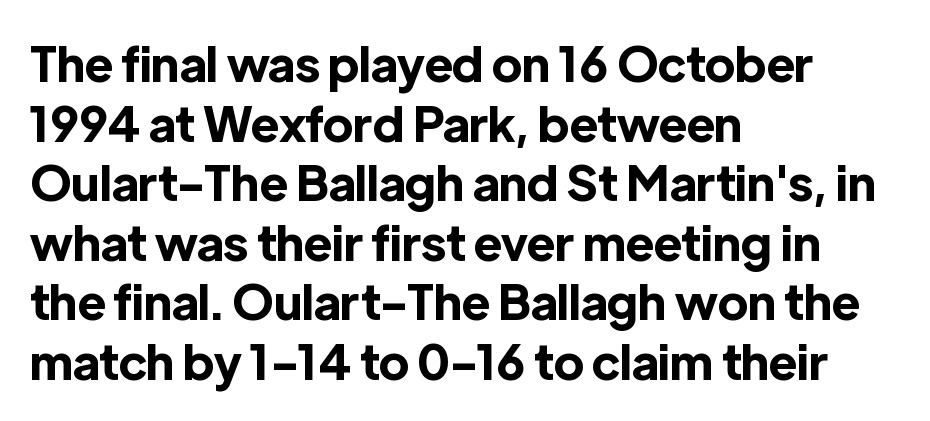
{"serif": "no", "italic": "no", "bold": "yes", "weight": "bold", "width": "normal", "x_height": "medium", "monospaced": "no", "underline": "no", "align": "left", "line_spacing_ratio": 1.24, "letter_spacing": "normal", "letter_spacing_em": 0.0, "glyph_px": 48}
